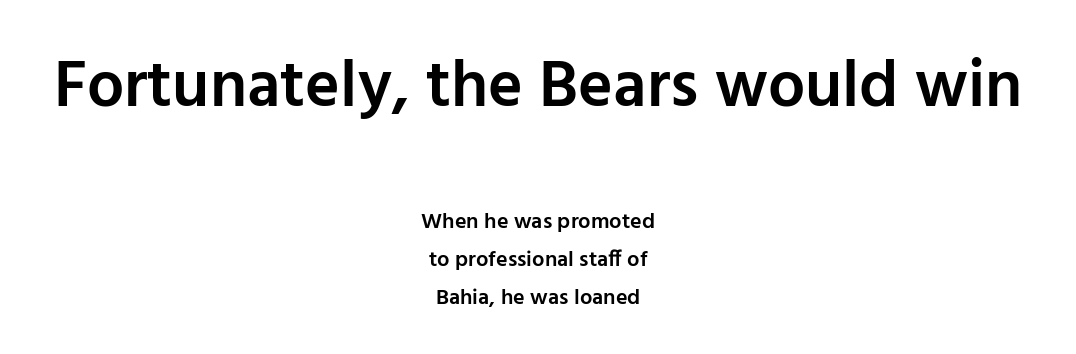
The image shows 66 px semibold sans-serif type, upright; set centered, line spacing 1.74x, normal letter spacing, not underlined; the first (top) block is 3.0x larger; low stroke contrast and a medium x-height.
